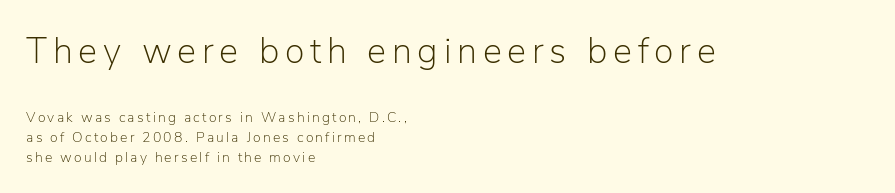
Q: Is the text bold? A: No.
Q: Is the text italic (slanted)? A: No, it is upright.
Q: Is the typeface a serif or a sans-serif typeface? A: Sans-serif.
Q: Is the text underlined? A: No.
Q: How is the paragraph aligned? A: Left-aligned.
Q: Is the spacing between lines tight, normal or loose? A: Normal.
Q: Which block of text is set in a larger size, the first (top) or the second (bottom)? A: The first (top) one.
Q: Width (condensed, normal, or wide)? A: Normal.
Q: Stroke contrast? A: Low.
Q: x-height? A: Medium.
Q: Monospaced? A: No.
